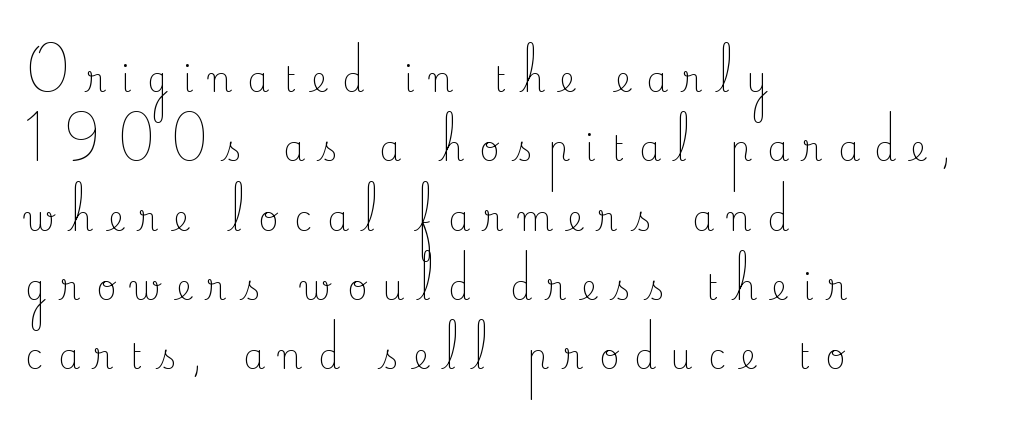
The image shows 34 px light serif type, upright; set left-aligned, loose line spacing (2.04x), unusually wide letter spacing (+0.45 em), not underlined; low stroke contrast and a small x-height.
